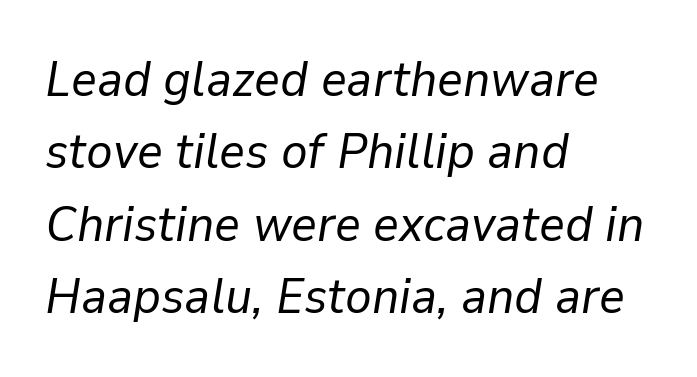
{"italic": "yes", "lean": "right", "slant_degrees": 9, "bold": "no", "weight": "regular", "width": "normal", "stroke_contrast": "low", "x_height": "medium", "monospaced": "no", "underline": "no", "align": "left", "line_spacing": "normal", "line_spacing_ratio": 1.45, "letter_spacing": "normal", "letter_spacing_em": 0.0, "glyph_px": 50}
